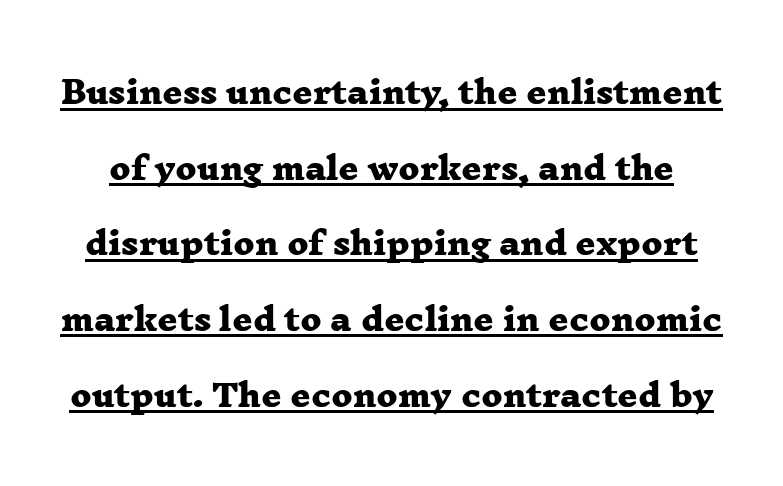
The image shows 31 px heavy, wide serif type; set loose line spacing (2.44x), normal letter spacing, underlined; low stroke contrast and a medium x-height.
